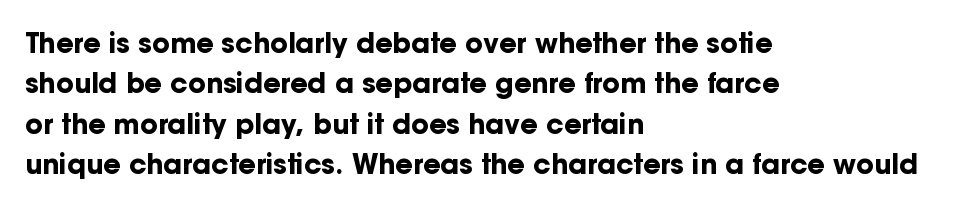
Look at the tracking — it's just the regular setting, nothing added. A classic flush-left, rag-right setting is used for this passage. Lines of text with bare space underneath. The font's upright variant was chosen for this text.
